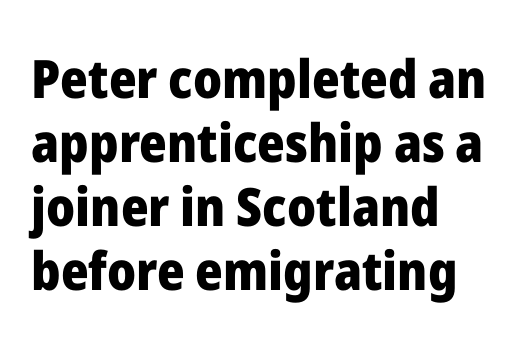
The image shows 53 px heavy sans-serif type, upright; set left-aligned, line spacing 1.21x, normal letter spacing, not underlined; low stroke contrast and a medium x-height.
